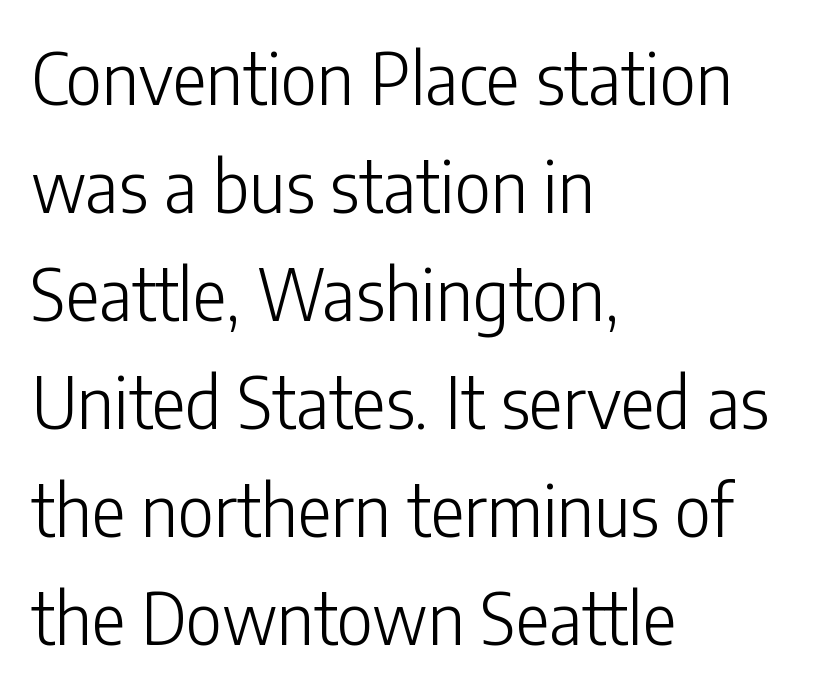
{"serif": "no", "italic": "no", "bold": "no", "weight": "light", "width": "condensed", "stroke_contrast": "low", "x_height": "medium", "monospaced": "no", "underline": "no", "align": "left", "line_spacing": "normal", "line_spacing_ratio": 1.52, "letter_spacing": "normal", "letter_spacing_em": 0.0, "glyph_px": 71}
